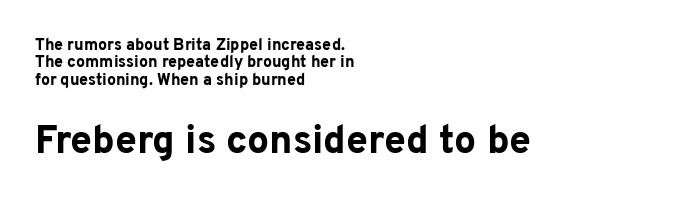
{"serif": "no", "italic": "no", "bold": "yes", "weight": "bold", "width": "normal", "stroke_contrast": "low", "x_height": "medium", "monospaced": "no", "underline": "no", "align": "left", "line_spacing": "tight", "line_spacing_ratio": 1.08, "letter_spacing": "normal", "letter_spacing_em": 0.0, "larger_block": "second", "size_ratio": 2.44, "glyph_px": 39}
